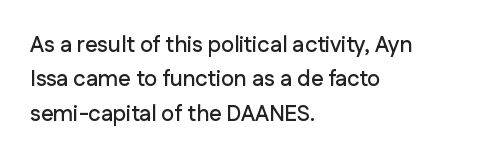
Teacher's note: observe the even left margin — that is flush-left alignment. The passage shown has conventional tracking throughout. It's the straight-up-and-down kind of type. The block of text has a typical density, with ordinary space between rows. The area under the type is left untouched.
